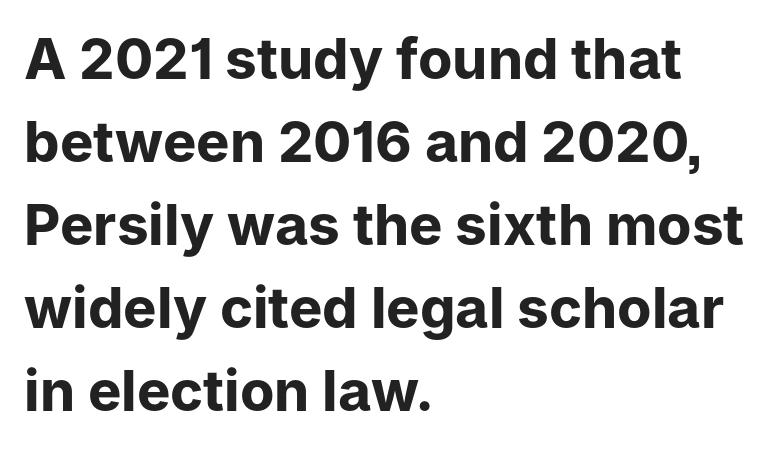
Upright lettering throughout. Tracking value appears to be zero — textbook default spacing. Think of a printed novel: that variable character pitch is what you see here. The characters display no serif detailing; their extremities are plain. Caption: bold face, heavy strokes.
